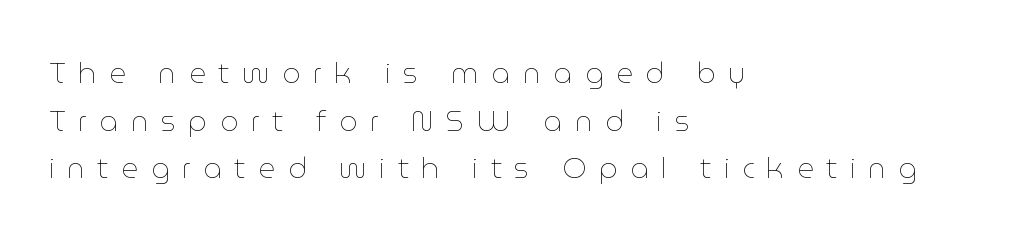
{"italic": "no", "bold": "no", "weight": "thin", "width": "normal", "stroke_contrast": "low", "x_height": "medium", "monospaced": "no", "underline": "no", "align": "left", "line_spacing": "normal", "line_spacing_ratio": 1.64, "letter_spacing": "wide", "letter_spacing_em": 0.43, "glyph_px": 29}
